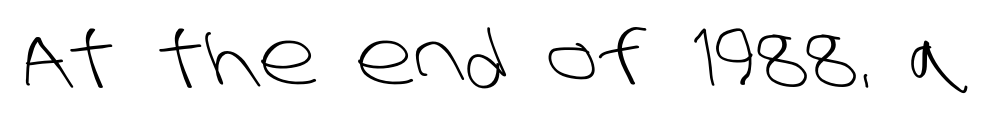
Think standard paragraph weight, or any step lighter than that. Character widths vary here, with narrow letters taking less room than wide ones. A sans-serif font was chosen for this passage. The horizontal fit of the characters is conventional and even.
